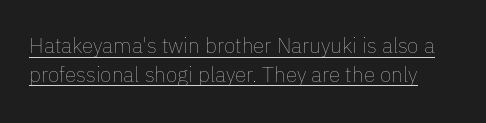
{"italic": "no", "bold": "no", "underline": "yes", "line_spacing": "normal", "line_spacing_ratio": 1.36, "letter_spacing": "normal", "letter_spacing_em": 0.0, "glyph_px": 21}
